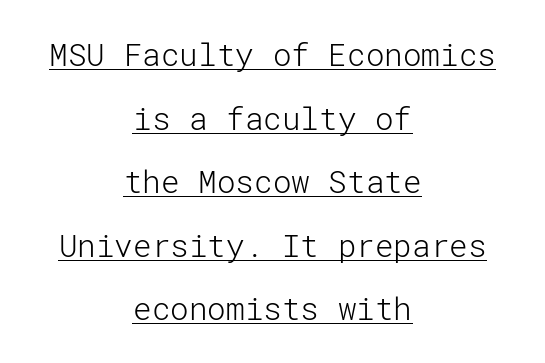
Q: Is the text bold? A: No.
Q: Is the text italic (slanted)? A: No, it is upright.
Q: Is the typeface a serif or a sans-serif typeface? A: Sans-serif.
Q: Is the text underlined? A: Yes.
Q: How is the paragraph aligned? A: Centered.
Q: Is the spacing between letters normal or unusually wide? A: Normal.
Q: Is the spacing between lines tight, normal or loose? A: Loose.
Q: Width (condensed, normal, or wide)? A: Normal.
Q: Stroke contrast? A: Low.
Q: x-height? A: Medium.
